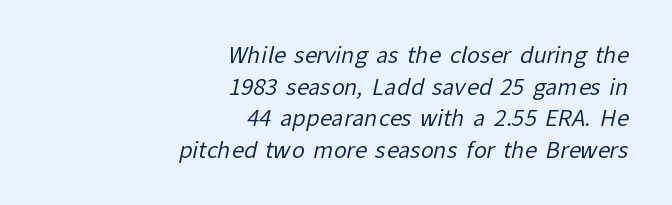
Is the block centered? No — it sits flush against the right margin. Anything drawn beneath the words? Only blank space. Successive baselines arrive at the customary interval. The line texture is even and compact thanks to regular tracking. Ink coverage per letter is moderate at most.
